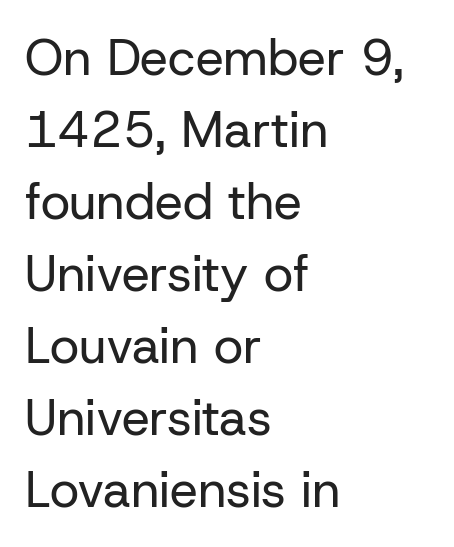
Q: Is the text bold? A: No.
Q: Is the text italic (slanted)? A: No, it is upright.
Q: Is the typeface a serif or a sans-serif typeface? A: Sans-serif.
Q: Is the text underlined? A: No.
Q: How is the paragraph aligned? A: Left-aligned.
Q: Is the spacing between letters normal or unusually wide? A: Normal.
Q: Is the spacing between lines tight, normal or loose? A: Normal.
Q: Width (condensed, normal, or wide)? A: Normal.
Q: Stroke contrast? A: Low.
Q: x-height? A: Medium.
Q: Monospaced? A: No.
